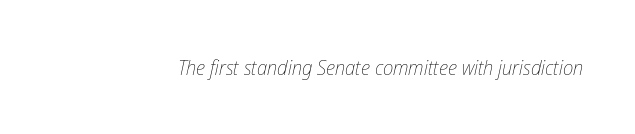
Q: Is the text bold? A: No.
Q: Is the text italic (slanted)? A: Yes, it leans right by about 12 degrees.
Q: Is the text underlined? A: No.
Q: Is the spacing between letters normal or unusually wide? A: Normal.
